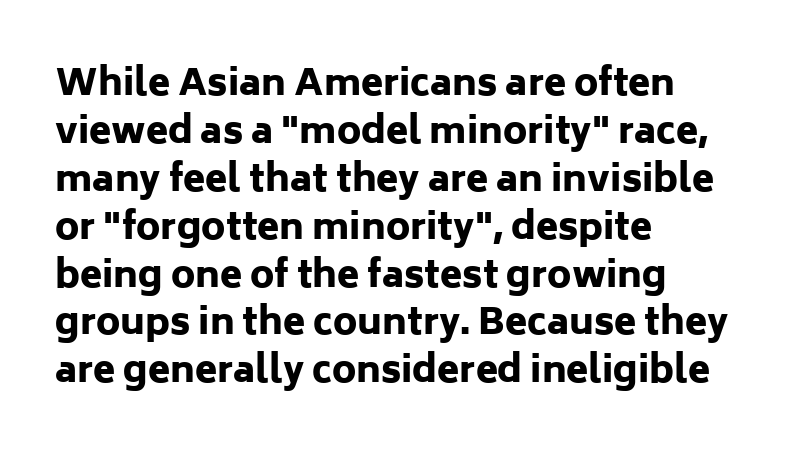
{"serif": "no", "italic": "no", "bold": "yes", "weight": "heavy", "width": "normal", "stroke_contrast": "low", "x_height": "medium", "monospaced": "no", "underline": "no", "align": "left", "line_spacing": "normal", "line_spacing_ratio": 1.33, "letter_spacing": "normal", "letter_spacing_em": 0.0, "glyph_px": 36}
